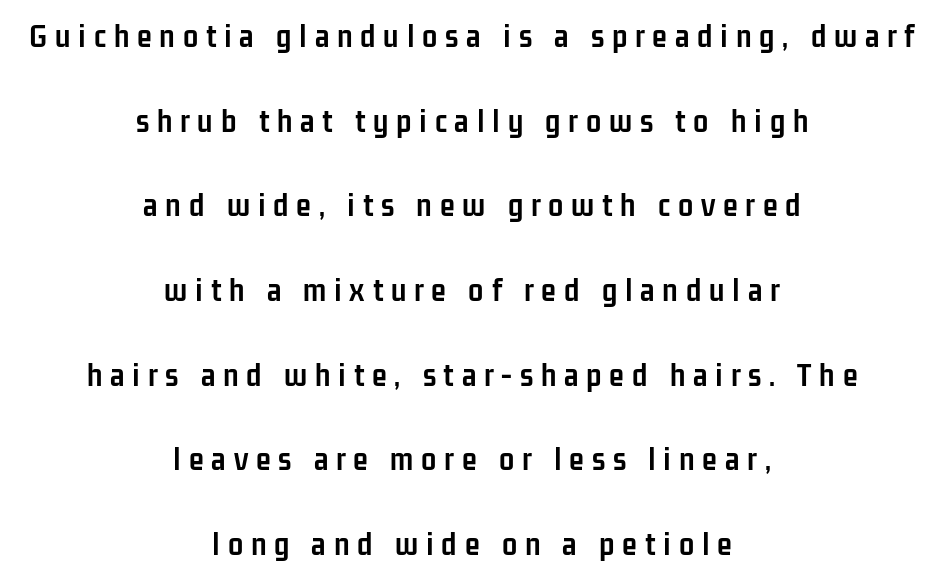
The image shows 34 px semibold, condensed sans-serif type, upright; set centered, loose line spacing (2.49x), unusually wide letter spacing (+0.23 em), not underlined; low stroke contrast and a medium x-height.
